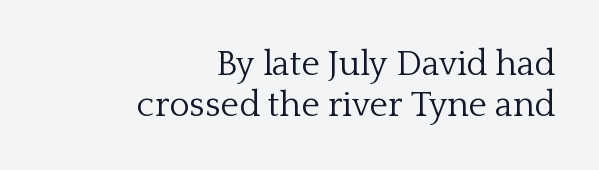
Q: Is the text bold? A: No.
Q: Is the text italic (slanted)? A: No, it is upright.
Q: Is the typeface a serif or a sans-serif typeface? A: Serif.
Q: Is the text underlined? A: No.
Q: How is the paragraph aligned? A: Right-aligned.
Q: Is the spacing between letters normal or unusually wide? A: Normal.
Q: Width (condensed, normal, or wide)? A: Normal.
Q: Stroke contrast? A: Low.
Q: x-height? A: Medium.
Q: Monospaced? A: No.
